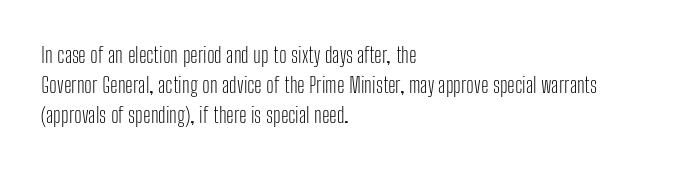
{"italic": "no", "bold": "no", "underline": "no", "align": "left", "line_spacing": "normal", "line_spacing_ratio": 1.37, "letter_spacing": "normal", "letter_spacing_em": 0.0, "glyph_px": 22}
